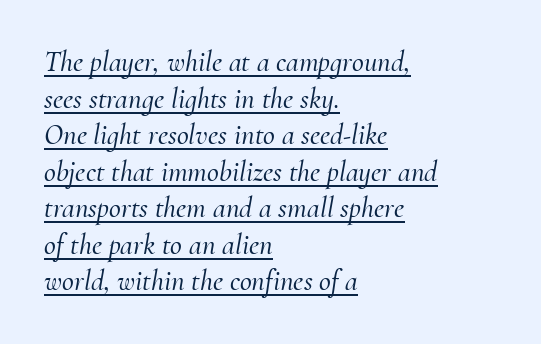
The image shows 29 px serif type, italic (leaning right); set left-aligned, normal line spacing (1.26x), normal letter spacing, underlined; medium stroke contrast and a small x-height.
